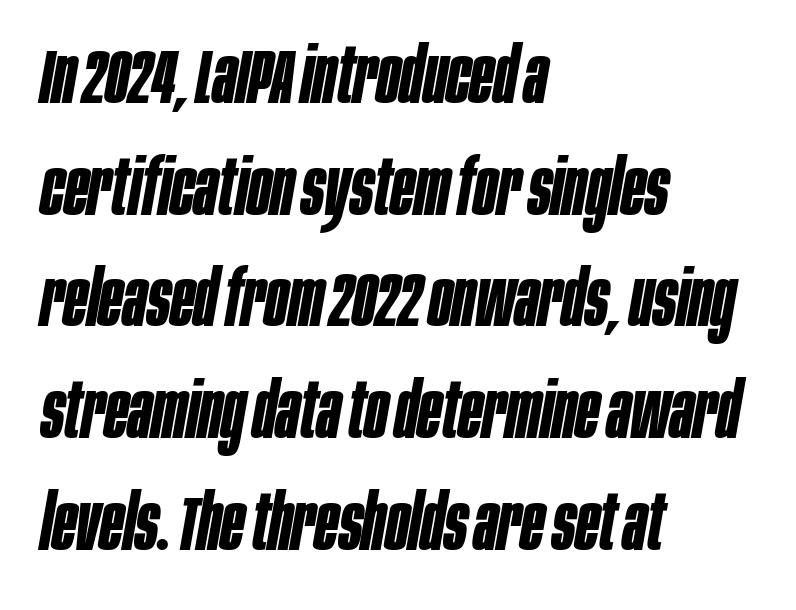
Leading matches the norm, producing a regular column. Is the type slanted? Yes — the strokes lean at a clear angle. The line texture is even and compact thanks to regular tracking. Which margin do the lines hug? The left one — the right edge is uneven.
